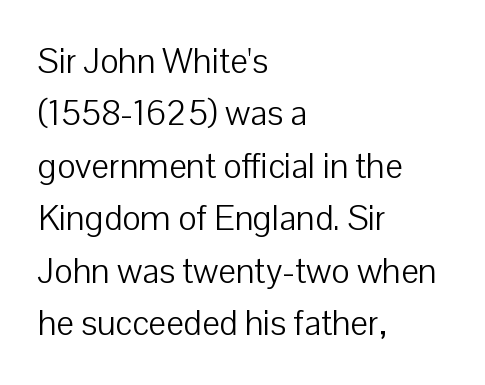
This reads as an unemphasized weight, regular at the heaviest. Do the letters lean? They stand straight. This rendering uses left alignment, leaving the right contour irregular. Caption: standard tracking, unaltered. The space between consecutive lines is moderate.
